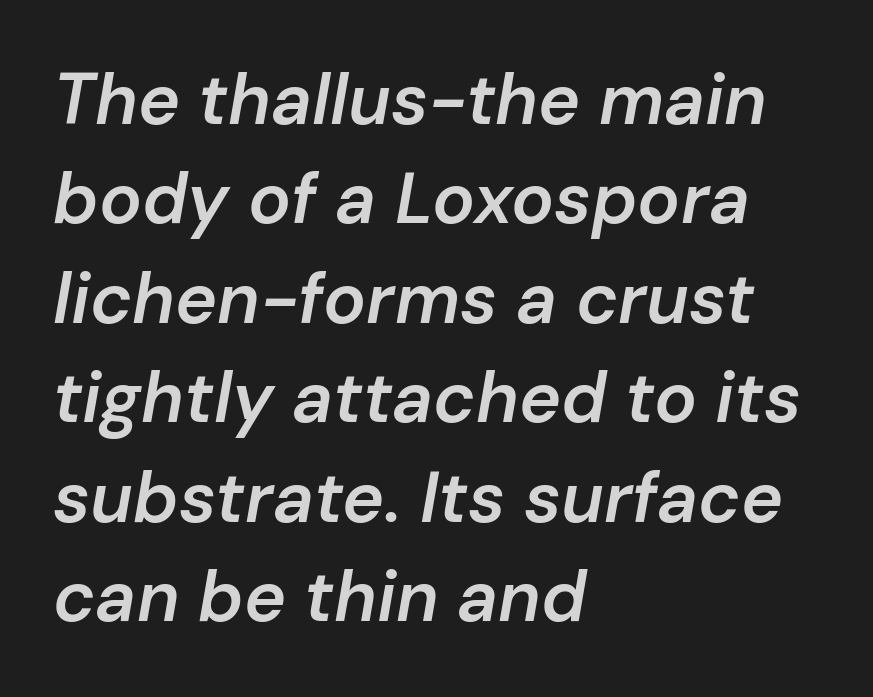
Descender tails drop into unmarked territory. Proportional: the letters do not fall into vertical columns. Tracking here is standard; glyphs follow each other at the usual distance. A somewhat darkened texture: the type is semibold rather than bold. Compared with ordinary roman type, these characters are visibly tilted.
